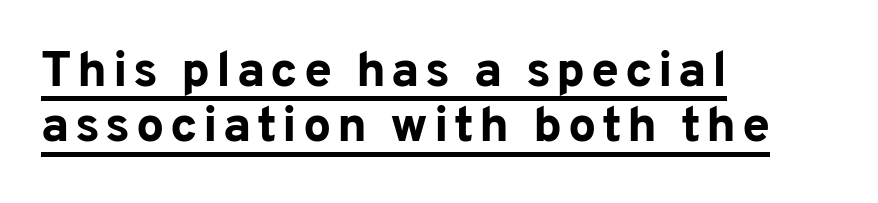
Q: Is the text bold? A: Yes.
Q: Is the text italic (slanted)? A: No, it is upright.
Q: Is the typeface a serif or a sans-serif typeface? A: Sans-serif.
Q: Is the text underlined? A: Yes.
Q: How is the paragraph aligned? A: Left-aligned.
Q: Is the spacing between lines tight, normal or loose? A: Tight.
Q: Width (condensed, normal, or wide)? A: Normal.
Q: Stroke contrast? A: Low.
Q: x-height? A: Medium.
Q: Monospaced? A: No.
